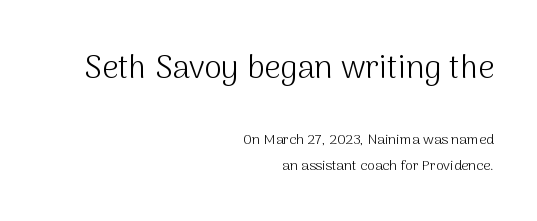
Descenders are the only things crossing below the line. Line ends are locked; line starts wander. Each letter keeps its own natural width here, so spacing adapts to shape. Examine the stroke ends and you'll find no serifs.
